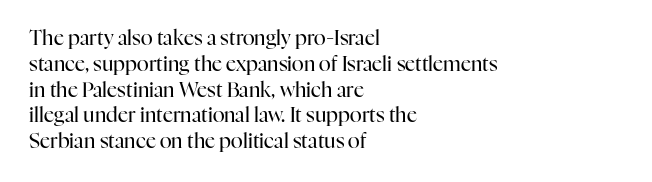
Interline gaps are of average width in this sample. Style check: upright. Tracking here is standard; glyphs follow each other at the usual distance. Stroke mass is kept to a normal reading level or below. Beneath every word, the page is bare. Leftover space on each line is placed entirely after the last word.
